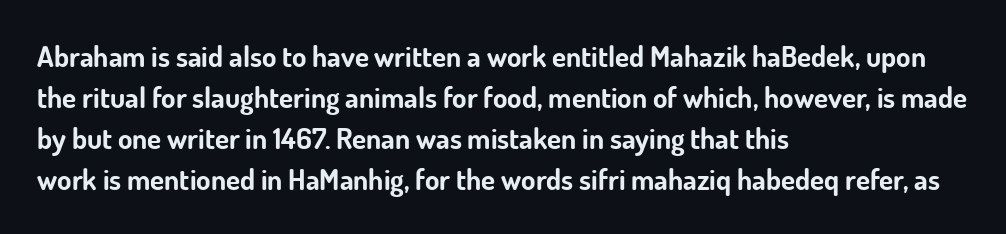
{"serif": "no", "italic": "no", "bold": "yes", "weight": "bold", "width": "normal", "stroke_contrast": "low", "x_height": "small", "monospaced": "no", "underline": "no", "align": "left", "line_spacing": "normal", "line_spacing_ratio": 1.41, "letter_spacing": "normal", "letter_spacing_em": 0.0, "glyph_px": 29}
